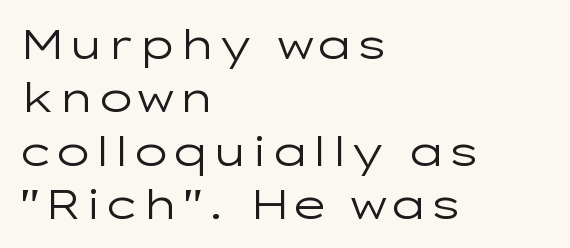
Varying glyph widths throughout — classic text-font behaviour. Check where the strokes stop: nothing finishes them off — pure sans. Letter spacing: default. Stems here are at most as thick as an everyday book face. Is the block centered? No — it sits flush against the left margin.
